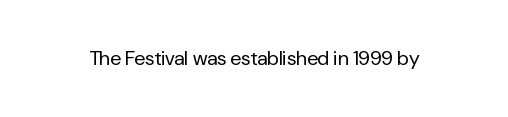
Posture: upright roman. Short note: letters normally spaced. The weight would be labelled regular, book, light, or lighter still. Lines of text with bare space underneath.
